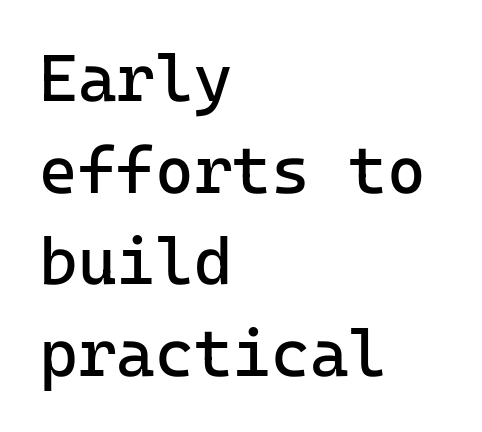
{"serif": "no", "italic": "no", "bold": "no", "weight": "regular", "width": "normal", "stroke_contrast": "low", "x_height": "medium", "monospaced": "yes", "underline": "no", "align": "left", "line_spacing": "normal", "line_spacing_ratio": 1.39, "letter_spacing": "normal", "letter_spacing_em": 0.0, "glyph_px": 66}
